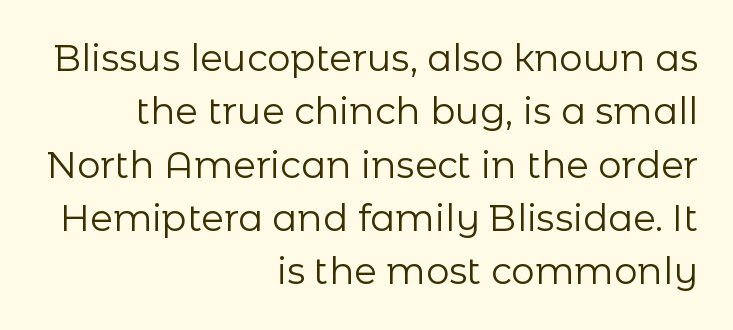
The image shows 37 px regular-weight sans-serif type, upright; set right-aligned, normal line spacing (1.44x), normal letter spacing, not underlined; low stroke contrast and a medium x-height.
